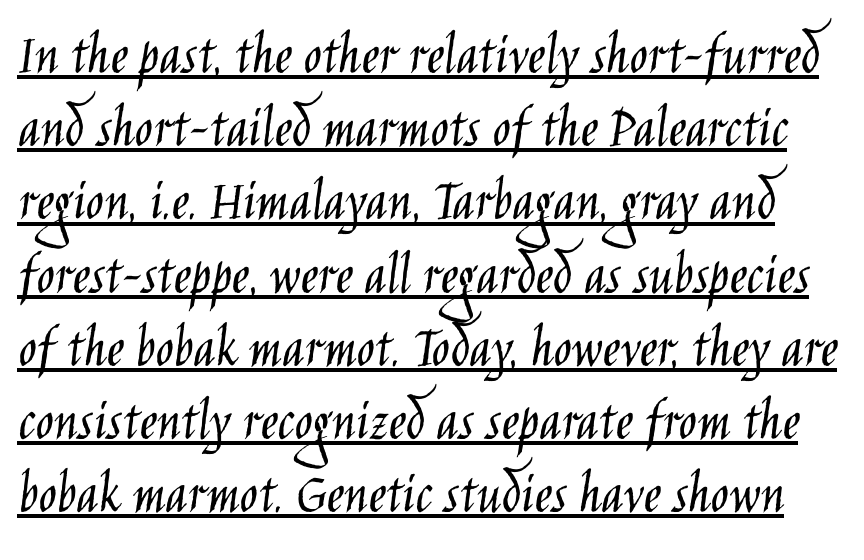
The image shows 60 px light, condensed sans-serif type; set line spacing 1.22x, normal letter spacing, underlined; low stroke contrast and a large x-height.
